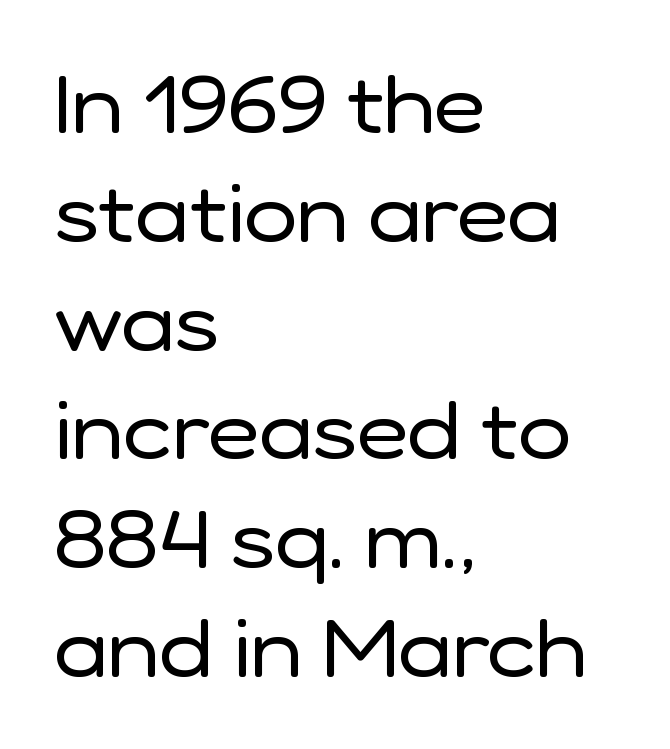
The image shows 80 px regular-weight sans-serif type, upright; set left-aligned, normal line spacing (1.36x), normal letter spacing, not underlined; low stroke contrast and a medium x-height.
